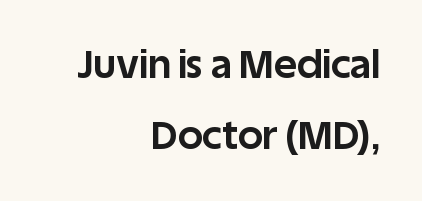
The words here are not underlined. The passage shown is typed in a proportional face where columns would drift. Strong, thick strokes mark this as bold type. This rendering uses right alignment, leaving the left contour irregular.
